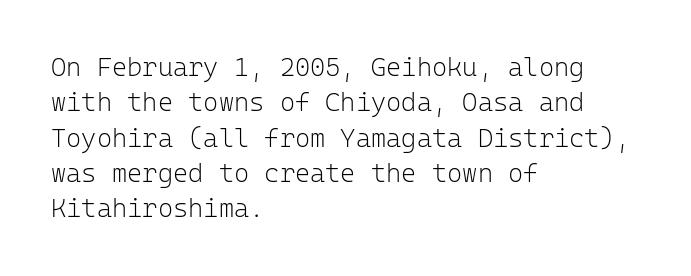
Vertically, the passage feels balanced, rows spaced as you'd expect. No italicization has been applied; the sample stays upright. A bare baseline throughout the passage. Think standard paragraph weight, or any step lighter than that.
